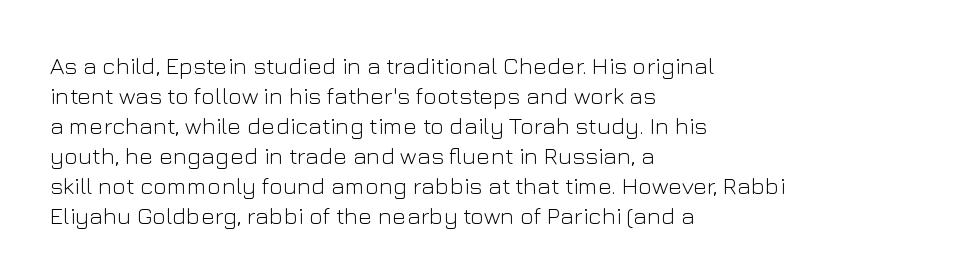
{"italic": "no", "bold": "no", "underline": "no", "align": "left", "line_spacing": "normal", "line_spacing_ratio": 1.25, "letter_spacing": "normal", "letter_spacing_em": 0.0, "glyph_px": 24}
